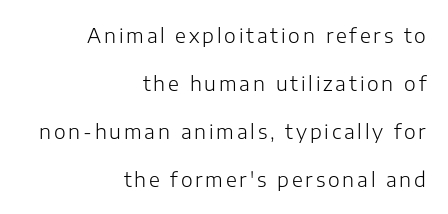
The rag falls on the left side of this text block. Just letters on the line, the space beneath them empty. No letter is thick-stroked: the sample isn't bold. Honestly, the rows look like they've been pulled way apart. Ascenders rise straight up at ninety degrees.
